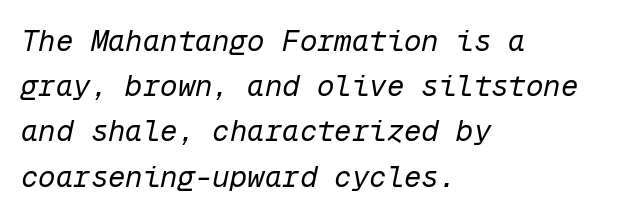
{"italic": "yes", "lean": "right", "slant_degrees": 12, "bold": "no", "weight": "regular", "width": "normal", "stroke_contrast": "low", "x_height": "medium", "monospaced": "yes", "underline": "no", "align": "left", "line_spacing": "normal", "line_spacing_ratio": 1.56, "letter_spacing": "normal", "letter_spacing_em": 0.0, "glyph_px": 29}
